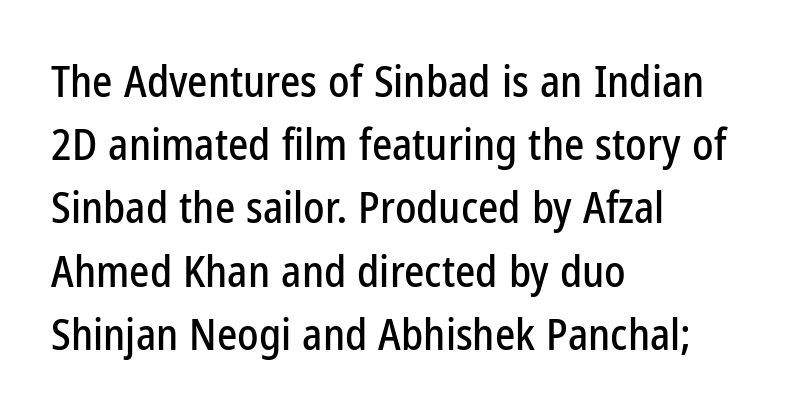
The designer went with a sans here, leaving each stem footless. These lines are set flush left with a ragged right edge. The face used here is proportionally spaced, like ordinary book or web type. The words here are not underlined. Regarding leading, the lines here are spaced in the standard way.
